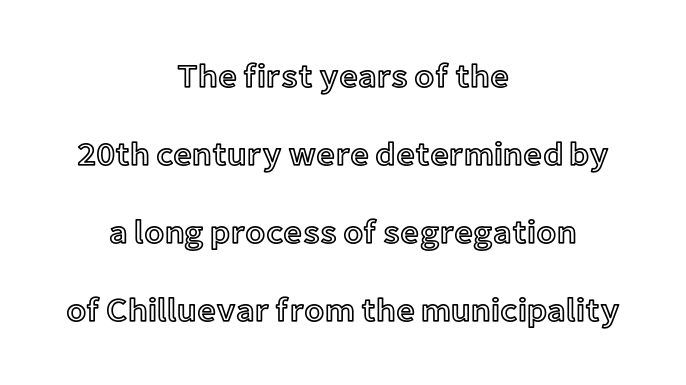
The image shows 33 px text type, upright; set centered, loose line spacing (2.36x), normal letter spacing, not underlined; a medium x-height.
